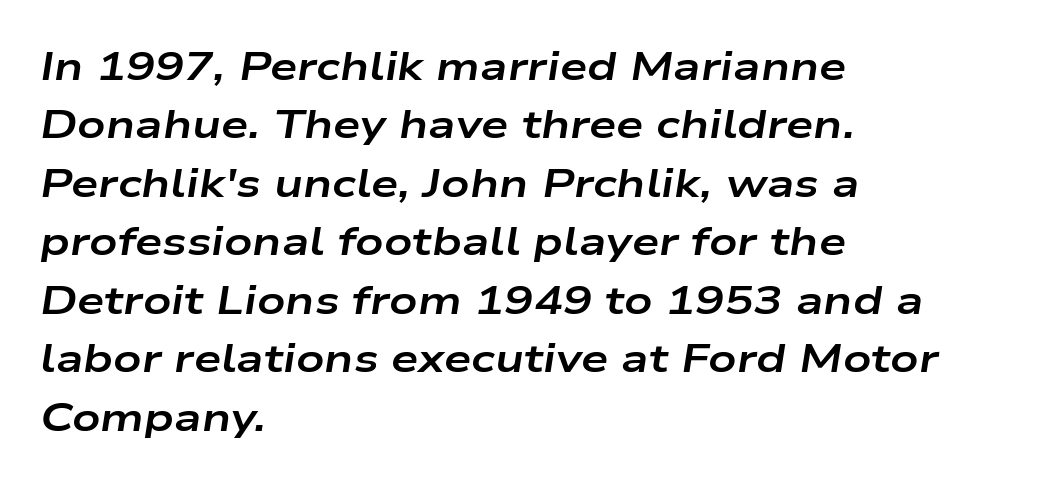
Q: Is the text bold? A: Yes.
Q: Is the text italic (slanted)? A: Yes, it leans right by about 9 degrees.
Q: Is the text underlined? A: No.
Q: How is the paragraph aligned? A: Left-aligned.
Q: Is the spacing between letters normal or unusually wide? A: Normal.
Q: Is the spacing between lines tight, normal or loose? A: Normal.
Q: Width (condensed, normal, or wide)? A: Wide.
Q: Stroke contrast? A: Low.
Q: x-height? A: Medium.
Q: Monospaced? A: No.
